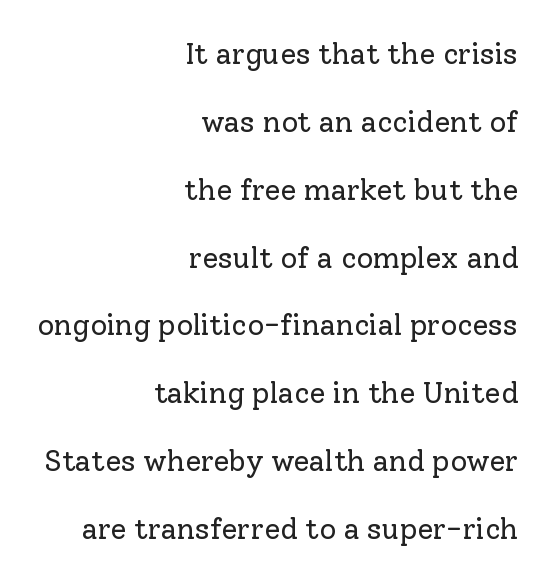
The face used here is seriffed, in the tradition of book romans. Unlike italic type, these characters show no tilt at all. Line spacing here is loose. Ink coverage per letter is moderate at most. Casual observation: everything's shoved over to the right.
